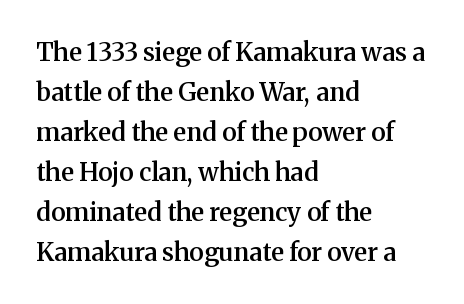
Q: Is the text bold? A: Semi-bold.
Q: Is the text italic (slanted)? A: No, it is upright.
Q: Is the text underlined? A: No.
Q: How is the paragraph aligned? A: Left-aligned.
Q: Is the spacing between letters normal or unusually wide? A: Normal.
Q: Is the spacing between lines tight, normal or loose? A: Normal.
